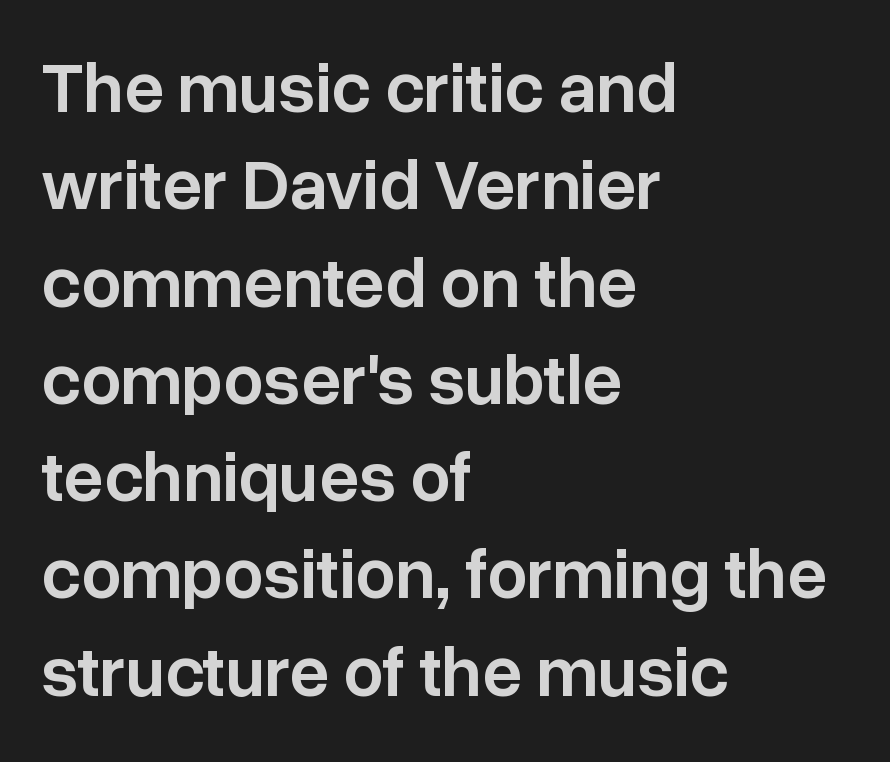
{"serif": "no", "italic": "no", "bold": "semi", "weight": "semibold", "width": "normal", "stroke_contrast": "low", "x_height": "medium", "monospaced": "no", "underline": "no", "align": "left", "line_spacing": "normal", "line_spacing_ratio": 1.37, "letter_spacing": "normal", "letter_spacing_em": 0.0, "glyph_px": 71}
